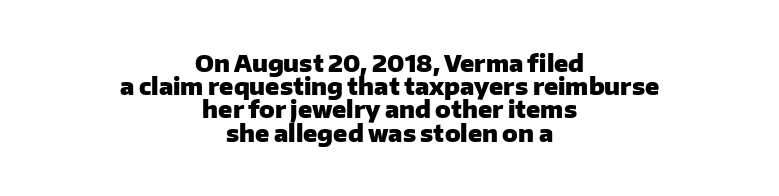
The image shows 23 px bold type, upright; set centered, tight line spacing (1.01x), normal letter spacing, not underlined.
